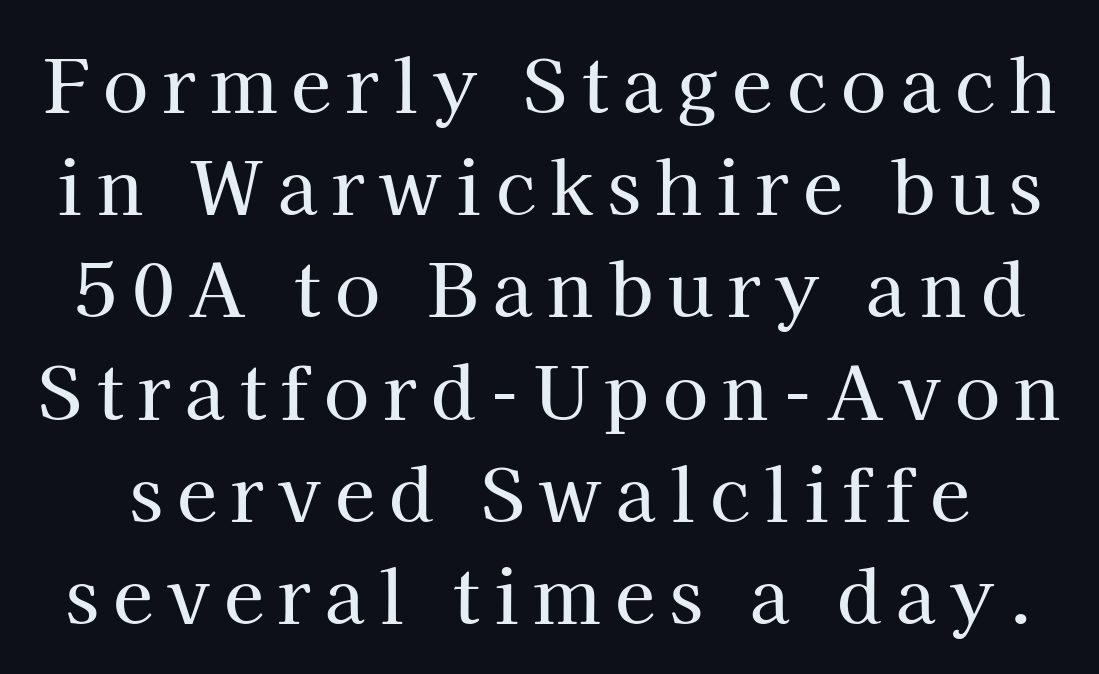
The image shows 73 px serif type, upright; set normal line spacing (1.4x), unusually wide letter spacing (+0.2 em), not underlined; high stroke contrast and a medium x-height.
